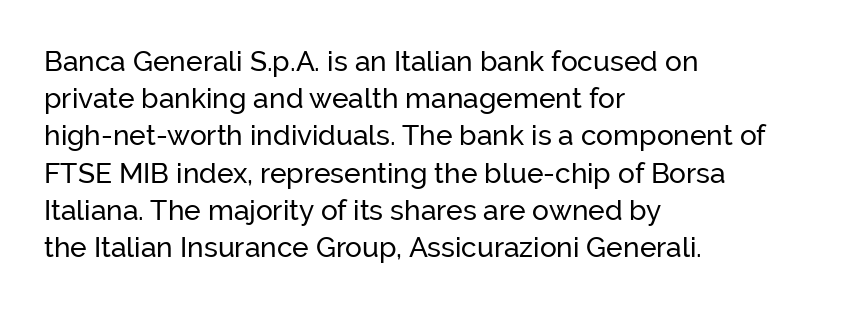
Q: Is the text bold? A: No.
Q: Is the text italic (slanted)? A: No, it is upright.
Q: Is the typeface a serif or a sans-serif typeface? A: Sans-serif.
Q: Is the text underlined? A: No.
Q: How is the paragraph aligned? A: Left-aligned.
Q: Is the spacing between letters normal or unusually wide? A: Normal.
Q: Is the spacing between lines tight, normal or loose? A: Normal.
Q: Width (condensed, normal, or wide)? A: Normal.
Q: Stroke contrast? A: Low.
Q: x-height? A: Medium.
Q: Monospaced? A: No.
